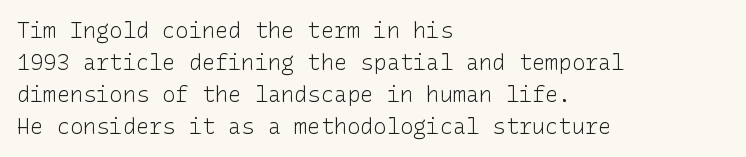
The image shows 22 px text type, upright; set left-aligned, normal line spacing (1.45x), normal letter spacing, not underlined.
